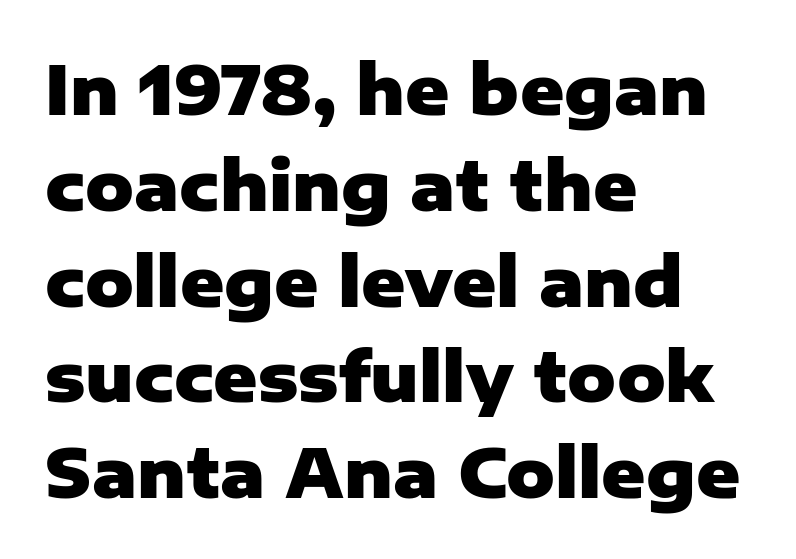
The characters look thick and weighty, a clear bold. Posture: upright roman. The space beneath each line is pristine and unruled. Students, note that the glyphs here touch the page at normal intervals. The type family on display is of the sans-serif kind.
